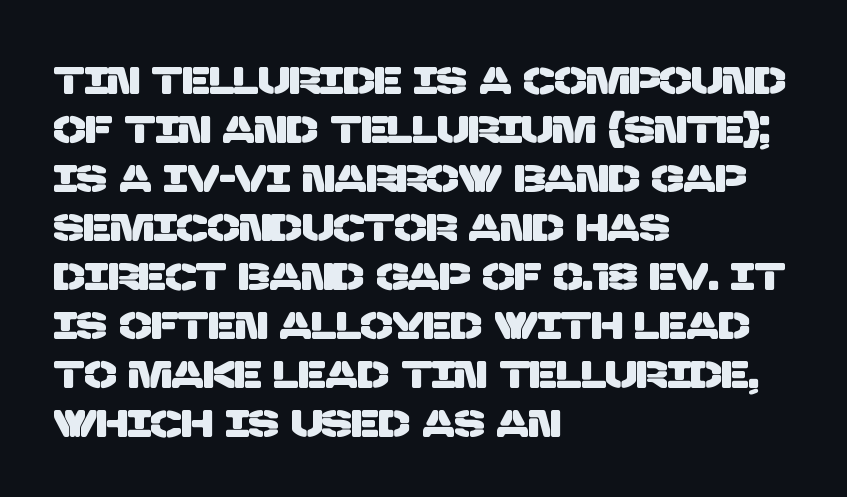
{"serif": "no", "width": "normal", "stroke_contrast": "low", "x_height": "large", "monospaced": "no", "underline": "no", "align": "left", "line_spacing": "normal", "line_spacing_ratio": 1.29, "letter_spacing": "normal", "letter_spacing_em": 0.0, "glyph_px": 38}
